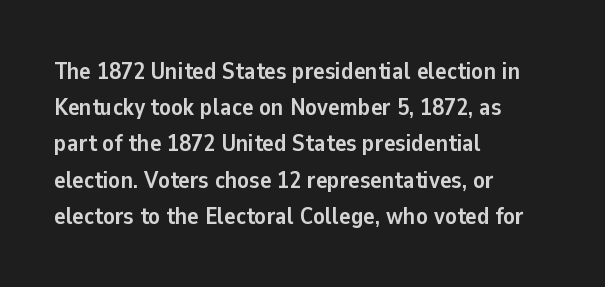
The vertical gap from one line to the next is medium. In terms of posture, this sample is upright. Look at the stroke-to-counter ratio: heavy, a bold. Clear beneath every line of the passage. Casual observation: everything's shoved over to the left. You could call the tracking neutral — neither tight nor loose.
